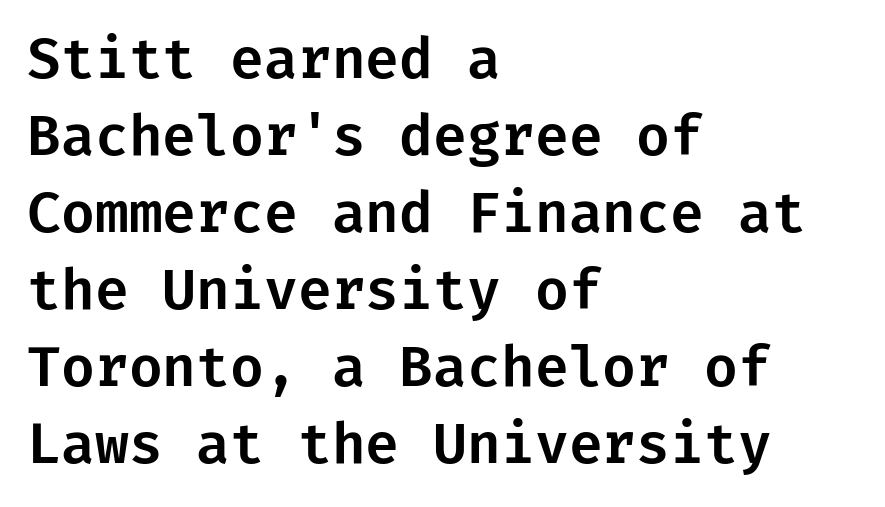
The image shows 55 px sans-serif type, upright; set left-aligned, normal line spacing (1.4x), normal letter spacing, not underlined; low stroke contrast and a medium x-height.
